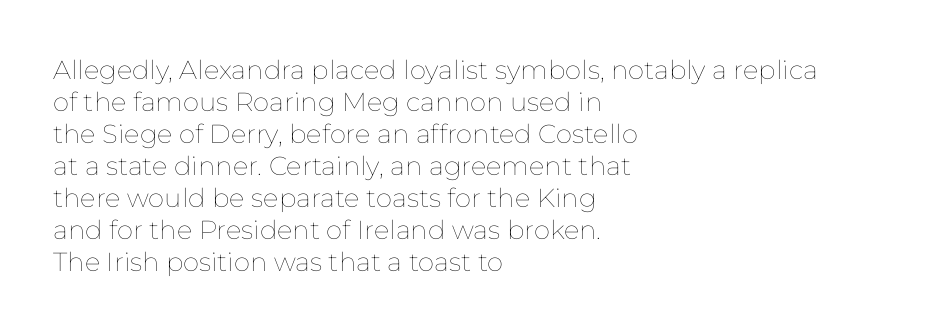
The passage shown is not underscored anywhere. Words appear dense and cohesive because spacing is normal. Alignment: flush left. Unlike italic type, these characters show no tilt at all.
